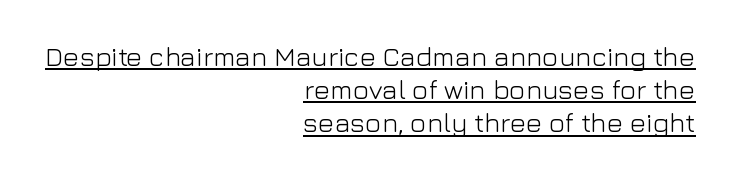
Q: Is the text bold? A: No.
Q: Is the text italic (slanted)? A: No, it is upright.
Q: Is the text underlined? A: Yes.
Q: How is the paragraph aligned? A: Right-aligned.
Q: Is the spacing between letters normal or unusually wide? A: Normal.
